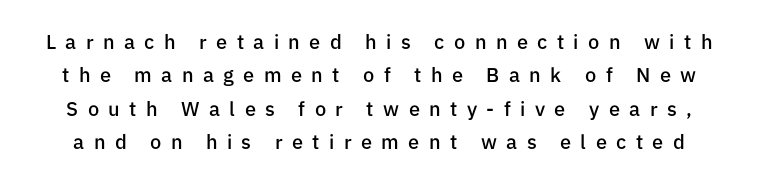
{"italic": "no", "bold": "semi", "underline": "no", "line_spacing": "normal", "line_spacing_ratio": 1.67, "letter_spacing": "wide", "letter_spacing_em": 0.47, "glyph_px": 20}
